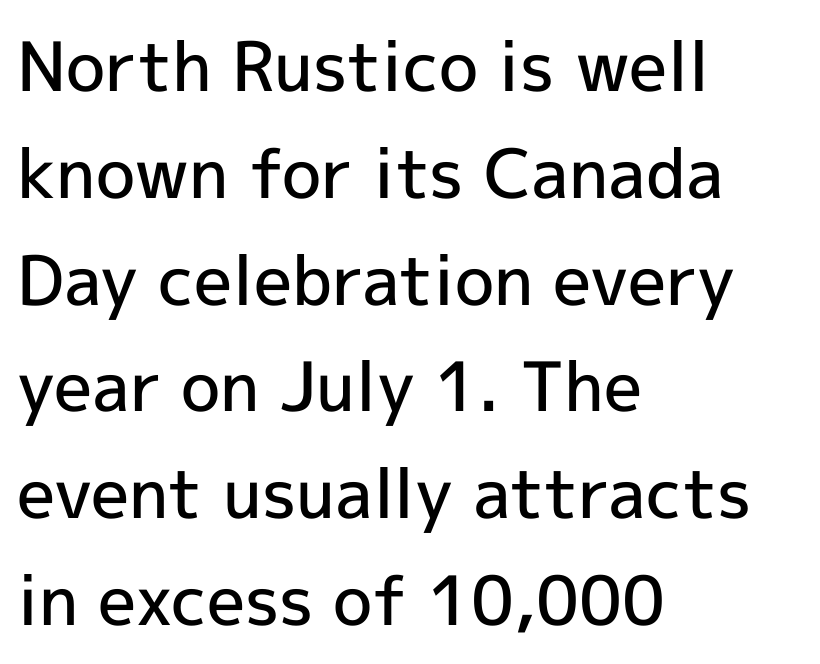
The image shows 68 px semibold sans-serif type, upright; set left-aligned, normal line spacing (1.57x), normal letter spacing, not underlined; a medium x-height.
